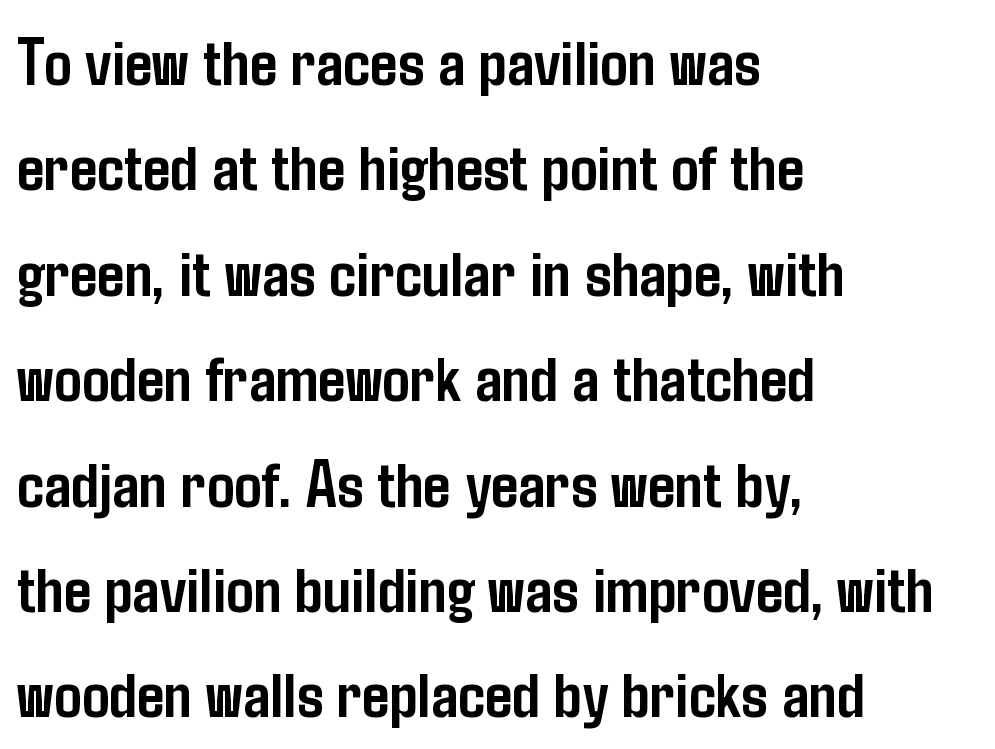
{"serif": "no", "italic": "no", "bold": "yes", "weight": "semibold", "width": "condensed", "stroke_contrast": "low", "x_height": "medium", "monospaced": "no", "underline": "no", "align": "left", "line_spacing": "normal", "line_spacing_ratio": 1.55, "letter_spacing": "normal", "letter_spacing_em": 0.0, "glyph_px": 68}
